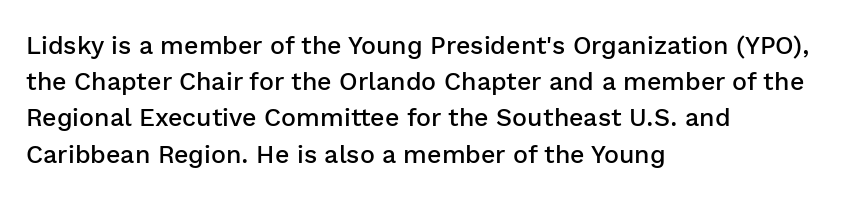
Q: Is the text bold? A: Semi-bold.
Q: Is the text italic (slanted)? A: No, it is upright.
Q: Is the text underlined? A: No.
Q: How is the paragraph aligned? A: Left-aligned.
Q: Is the spacing between letters normal or unusually wide? A: Normal.
Q: Is the spacing between lines tight, normal or loose? A: Normal.
